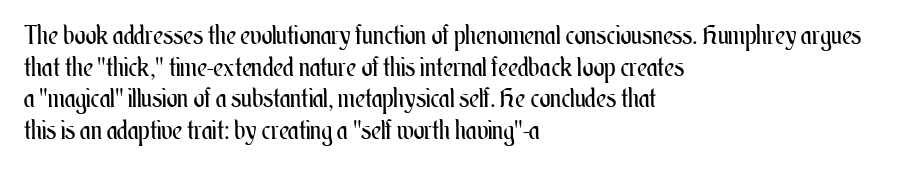
The image shows 26 px text type, upright; set left-aligned, line spacing 1.22x, normal letter spacing, not underlined.
